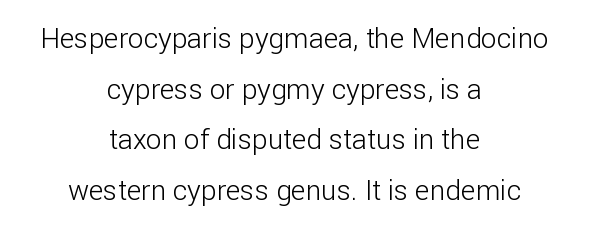
Q: Is the text bold? A: No.
Q: Is the text italic (slanted)? A: No, it is upright.
Q: Is the typeface a serif or a sans-serif typeface? A: Sans-serif.
Q: Is the text underlined? A: No.
Q: How is the paragraph aligned? A: Centered.
Q: Is the spacing between letters normal or unusually wide? A: Normal.
Q: Width (condensed, normal, or wide)? A: Normal.
Q: Stroke contrast? A: Low.
Q: x-height? A: Medium.
Q: Monospaced? A: No.
